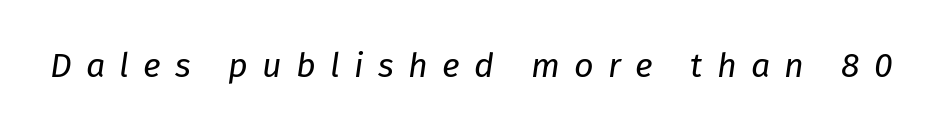
Ink coverage per letter is moderate at most. Observe the lean: these are italic letterforms. You could not count columns in this text — the font is proportionally spaced. This rendering widens character spacing well past its baseline value. The baseline area is clear.
